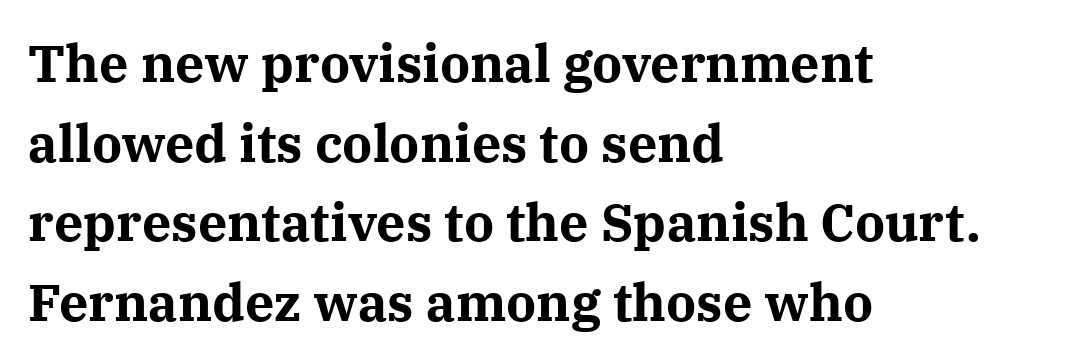
{"serif": "yes", "italic": "no", "bold": "yes", "weight": "bold", "width": "normal", "stroke_contrast": "medium", "x_height": "medium", "monospaced": "no", "underline": "no", "align": "left", "line_spacing": "normal", "line_spacing_ratio": 1.53, "letter_spacing": "normal", "letter_spacing_em": 0.0, "glyph_px": 52}
